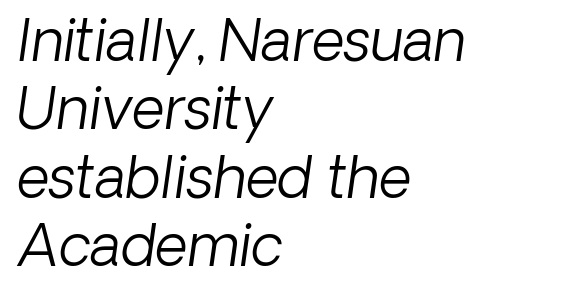
{"serif": "no", "bold": "no", "weight": "light", "width": "normal", "stroke_contrast": "low", "x_height": "medium", "monospaced": "no", "underline": "no", "align": "left", "line_spacing_ratio": 1.2, "letter_spacing": "normal", "letter_spacing_em": 0.0, "glyph_px": 57}
